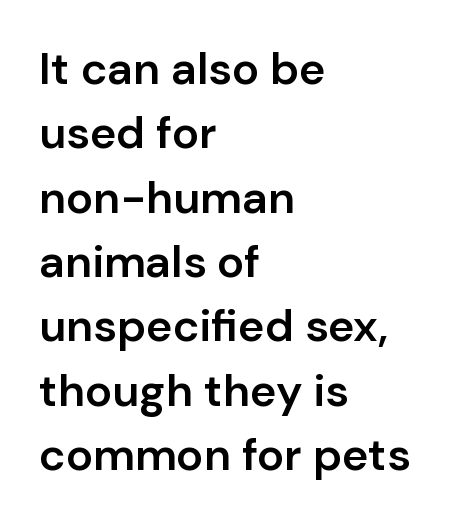
{"serif": "no", "italic": "no", "bold": "semi", "weight": "semibold", "width": "normal", "stroke_contrast": "low", "x_height": "medium", "monospaced": "no", "underline": "no", "align": "left", "line_spacing": "normal", "line_spacing_ratio": 1.43, "letter_spacing": "normal", "letter_spacing_em": 0.0, "glyph_px": 45}
